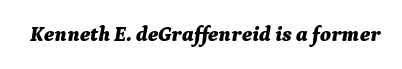
{"italic": "yes", "lean": "right", "slant_degrees": 9, "bold": "yes", "underline": "no", "letter_spacing": "normal", "letter_spacing_em": 0.0, "glyph_px": 21}
